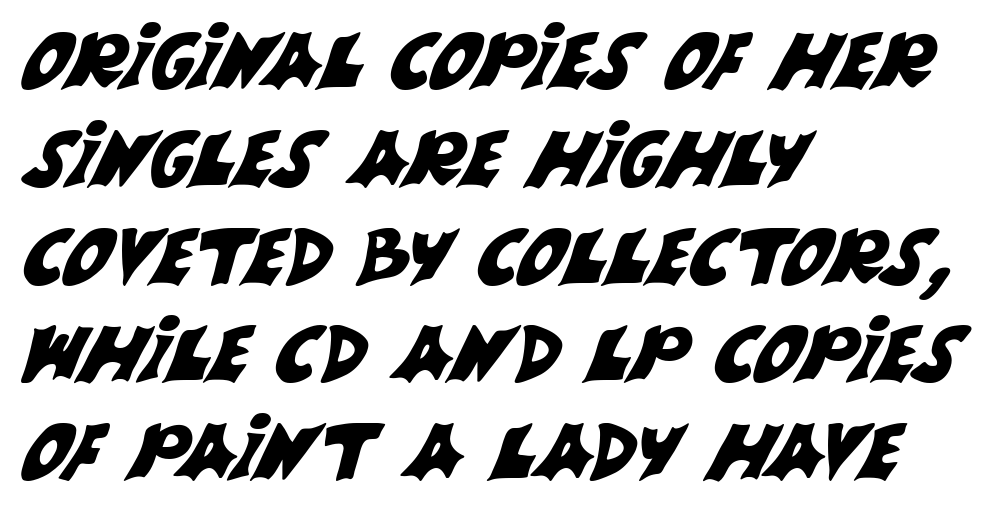
The image shows 77 px sans-serif type; set left-aligned, normal line spacing (1.27x), normal letter spacing, not underlined; medium stroke contrast and a large x-height.
